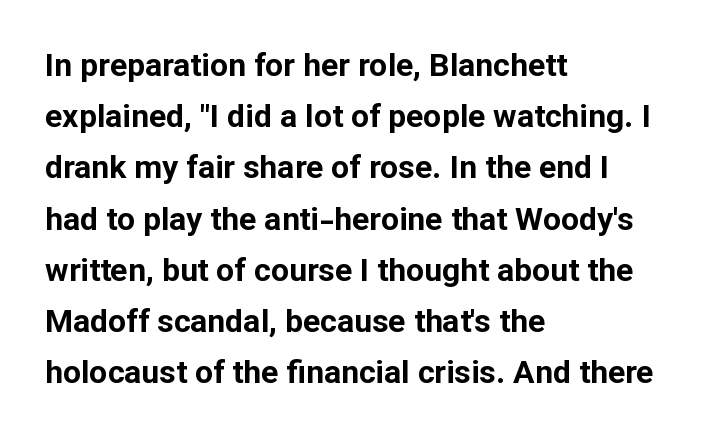
The image shows 32 px bold sans-serif type, upright; set left-aligned, normal line spacing (1.6x), normal letter spacing, not underlined; low stroke contrast and a medium x-height.
